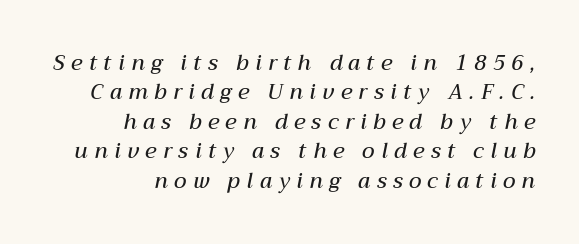
The face used here is rendered with a markedly widened letterfit. What's the leading like? Ordinary, nothing unusual. Every row of glyphs terminates at an identical x-position on the right. The letters are slanted; this is an italic face.
